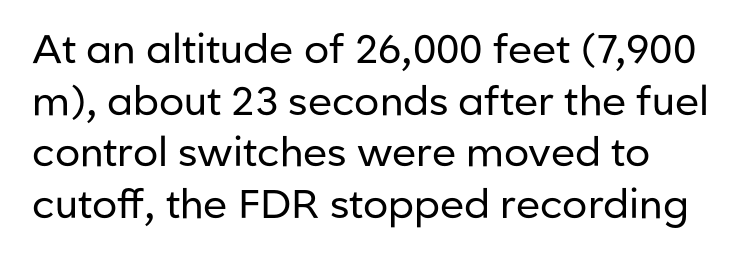
The image shows 40 px regular-weight sans-serif type, upright; set left-aligned, normal line spacing (1.29x), normal letter spacing, not underlined; low stroke contrast and a medium x-height.
